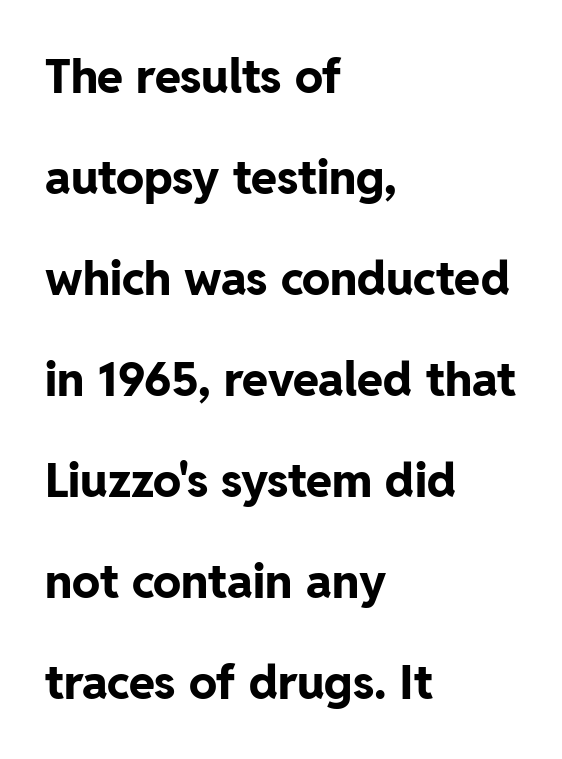
Q: Is the text bold? A: Yes.
Q: Is the text italic (slanted)? A: No, it is upright.
Q: Is the typeface a serif or a sans-serif typeface? A: Sans-serif.
Q: Is the text underlined? A: No.
Q: How is the paragraph aligned? A: Left-aligned.
Q: Is the spacing between letters normal or unusually wide? A: Normal.
Q: Is the spacing between lines tight, normal or loose? A: Loose.
Q: Width (condensed, normal, or wide)? A: Normal.
Q: Stroke contrast? A: Low.
Q: x-height? A: Medium.
Q: Monospaced? A: No.
